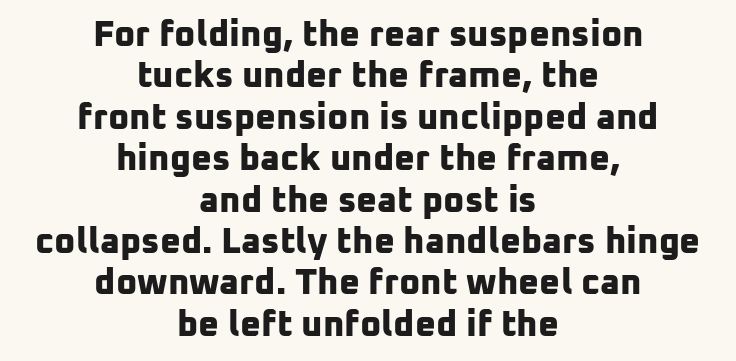
A typesetter would call this proportional, since set widths differ per character. The passage shown is typeset with a sans-serif family. Letter spacing: default. Is the type bold? Yes — the strokes are clearly thick and heavy.
